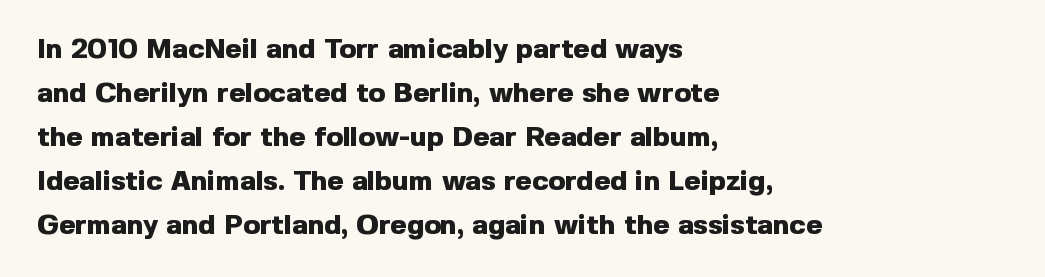
The horizontal fit of the characters is conventional and even. Pretty heavy lettering here — definitely bold. Clear beneath every line of the passage. Baseline-to-baseline distance is the conventional proportion of letter height. Note: no serifs on the glyphs. Every stem runs plumb, perpendicular to the baseline.
